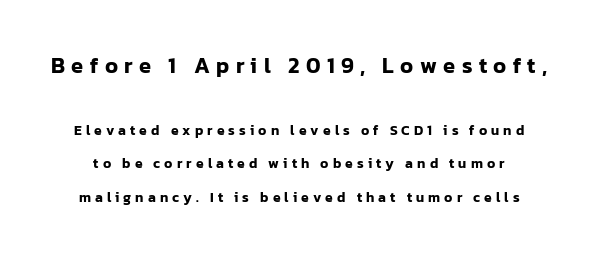
{"italic": "no", "underline": "no", "line_spacing": "loose", "line_spacing_ratio": 2.41, "letter_spacing": "wide", "letter_spacing_em": 0.29, "larger_block": "first", "size_ratio": 1.57, "glyph_px": 22}
